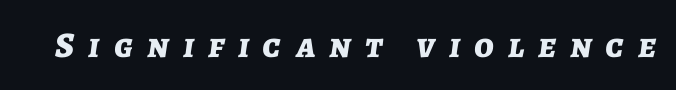
Q: Is the text bold? A: Yes.
Q: Is the text italic (slanted)? A: Yes, it leans right by about 7 degrees.
Q: Is the text underlined? A: No.
Q: Is the spacing between letters normal or unusually wide? A: Unusually wide.
Q: Width (condensed, normal, or wide)? A: Normal.
Q: Stroke contrast? A: Low.
Q: x-height? A: Medium.
Q: Monospaced? A: No.
